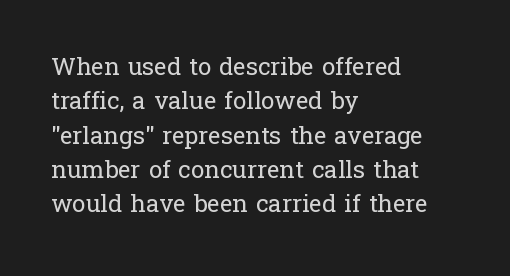
Vertical stems look standard width or narrower in stroke. Default kerning and tracking; the words read as compact shapes. These lines are set flush left with a ragged right edge. The baseline area is clear.
